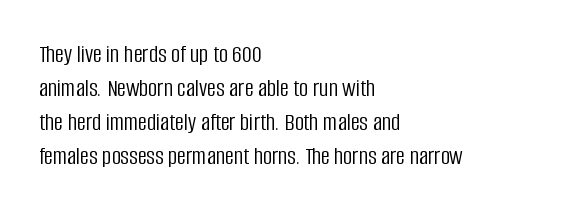
The image shows 25 px text type, upright; set left-aligned, normal line spacing (1.36x), normal letter spacing, not underlined.
